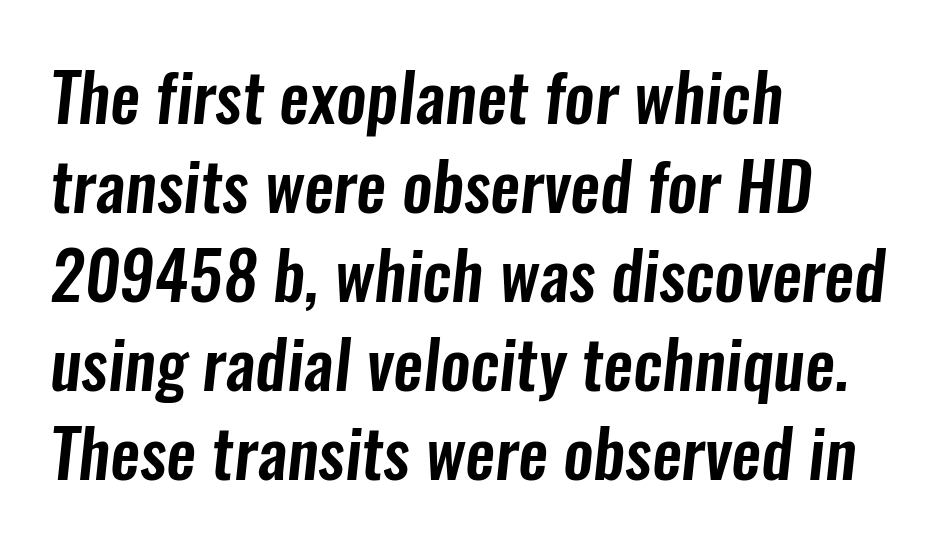
The image shows 67 px condensed sans-serif type; set left-aligned, normal line spacing (1.33x), normal letter spacing, not underlined; low stroke contrast and a medium x-height.
